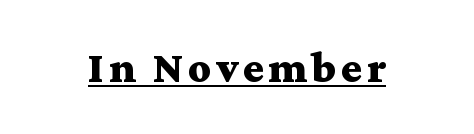
Q: Is the text bold? A: Yes.
Q: Is the text italic (slanted)? A: No, it is upright.
Q: Is the typeface a serif or a sans-serif typeface? A: Serif.
Q: Is the text underlined? A: Yes.
Q: Width (condensed, normal, or wide)? A: Wide.
Q: Stroke contrast? A: Medium.
Q: x-height? A: Medium.
Q: Monospaced? A: No.
